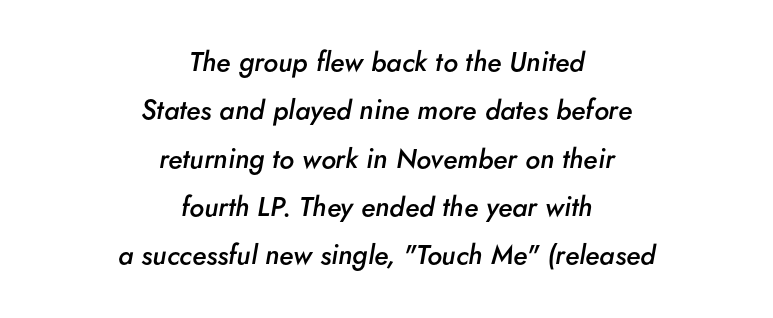
The rag falls on both sides of this text block equally. Does extra space separate the letters? No, they use regular spacing. Compared with ordinary roman type, these characters are visibly tilted. A bare baseline throughout the passage.
